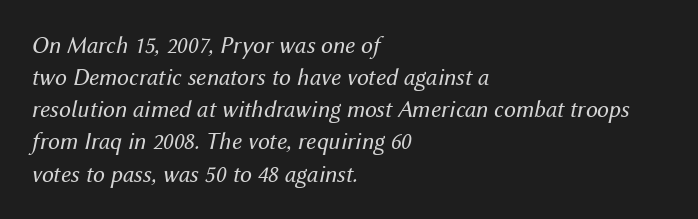
Emphasis-style slanted type is in use. Teacher's note: observe the even left margin — that is flush-left alignment. Check under the words: just untouched page. This is not heavy type; no bold has been used. Standard letterfit; no display-style spreading of the glyphs.
